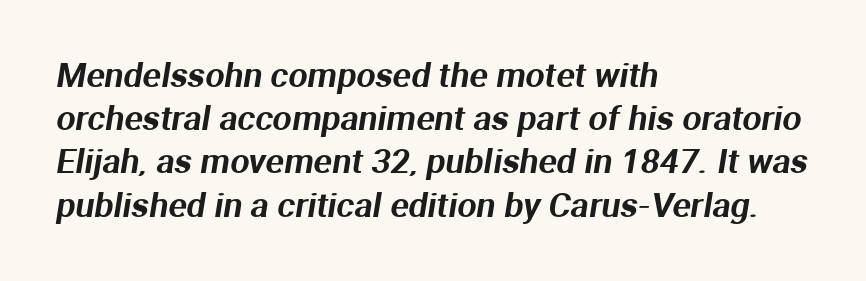
This rendering uses left alignment, leaving the right contour irregular. The passage shown is typed in a proportional face where columns would drift. Look at the bottom of the vertical strokes: they stop flat, with no serifs. Standard letterfit; no display-style spreading of the glyphs. Leading matches the norm, producing a regular column. Unmarked baselines from the first word to the last.
